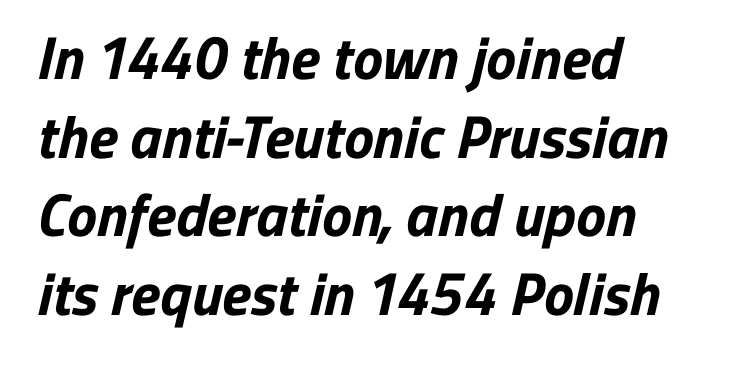
Weight check: bold — yes, fully. Notice how descenders clear the ascenders below comfortably — that's standard leading. Quick note: underline off. Examine the stroke ends and you'll find no serifs. Between one letter and the next there's only the usual sliver of space. The face used here is proportionally spaced, like ordinary book or web type.
